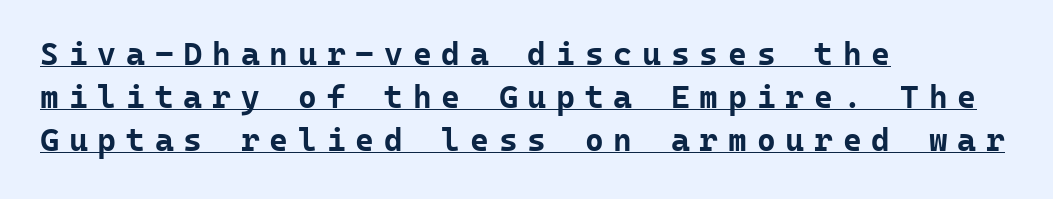
Q: Is the text bold? A: Yes.
Q: Is the text italic (slanted)? A: No, it is upright.
Q: Is the typeface a serif or a sans-serif typeface? A: Sans-serif.
Q: Is the text underlined? A: Yes.
Q: How is the paragraph aligned? A: Left-aligned.
Q: Is the spacing between letters normal or unusually wide? A: Unusually wide.
Q: Is the spacing between lines tight, normal or loose? A: Normal.
Q: Width (condensed, normal, or wide)? A: Normal.
Q: Stroke contrast? A: Low.
Q: x-height? A: Medium.
Q: Monospaced? A: Yes.
